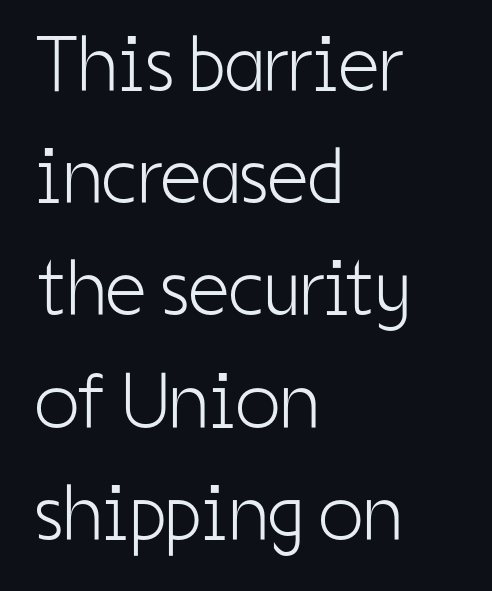
Q: Is the text bold? A: No.
Q: Is the text italic (slanted)? A: No, it is upright.
Q: Is the typeface a serif or a sans-serif typeface? A: Sans-serif.
Q: Is the text underlined? A: No.
Q: How is the paragraph aligned? A: Left-aligned.
Q: Is the spacing between letters normal or unusually wide? A: Normal.
Q: Is the spacing between lines tight, normal or loose? A: Normal.
Q: Width (condensed, normal, or wide)? A: Condensed.
Q: Stroke contrast? A: Low.
Q: x-height? A: Medium.
Q: Monospaced? A: No.
